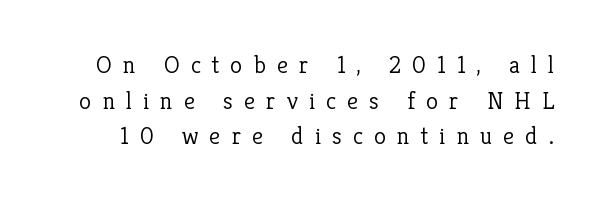
Q: Is the text bold? A: No.
Q: Is the text italic (slanted)? A: No, it is upright.
Q: Is the text underlined? A: No.
Q: Is the spacing between letters normal or unusually wide? A: Unusually wide.
Q: Is the spacing between lines tight, normal or loose? A: Normal.
